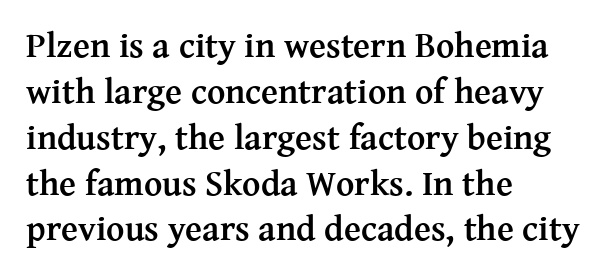
Descenders hang freely into open space. Varying glyph widths throughout — classic text-font behaviour. Summary of weight: heavy, a full bold. Yep, those are serifs on the letters. The typography opts for an upright posture over an oblique one. The rendering keeps characters at their native spacing.
